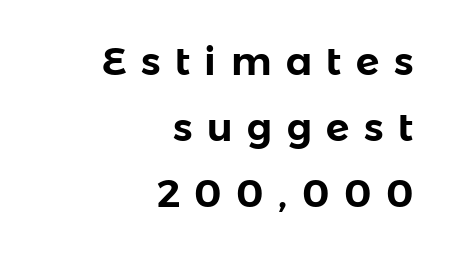
{"serif": "no", "italic": "no", "width": "normal", "stroke_contrast": "low", "x_height": "medium", "monospaced": "no", "underline": "no", "align": "right", "line_spacing": "normal", "line_spacing_ratio": 1.69, "letter_spacing": "wide", "letter_spacing_em": 0.37, "glyph_px": 39}
